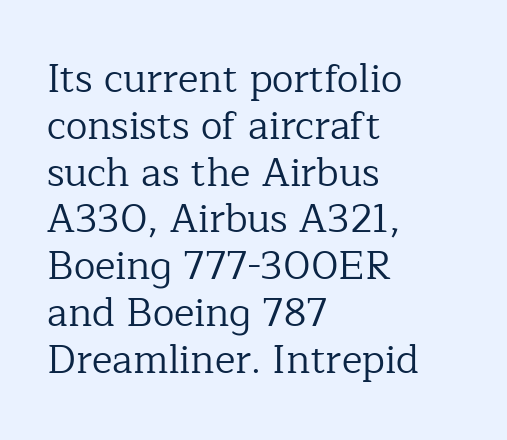
The letters advance in unequal steps, a hallmark of proportional type. Is this a sans? No — the strokes have serifs. Posture: upright roman. The ragged edge is on the right, which tells us the setting is flush left.
